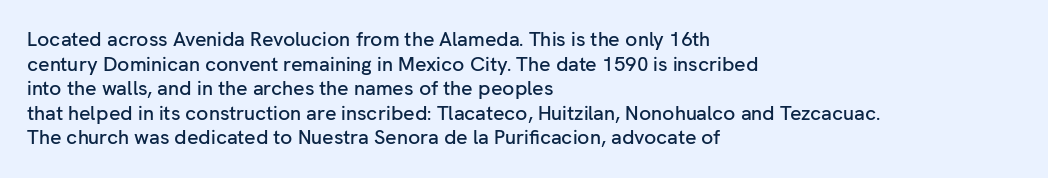
{"italic": "no", "underline": "no", "align": "left", "line_spacing_ratio": 1.23, "letter_spacing": "normal", "letter_spacing_em": 0.0, "glyph_px": 20}
